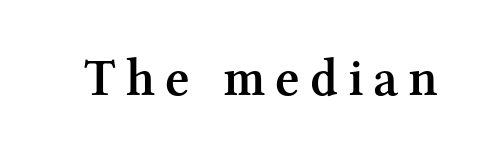
Quick note: not italic, upright. Looks like regular typesetting: each glyph gets only the width it needs. Beneath every word, the page is bare. Yep, those are serifs on the letters. Bold? Not quite — semibold, heavier than regular but stopping short.
